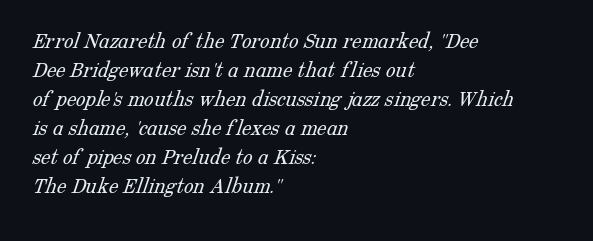
{"bold": "no", "underline": "no", "align": "left", "line_spacing_ratio": 1.21, "letter_spacing": "normal", "letter_spacing_em": 0.0, "glyph_px": 24}
